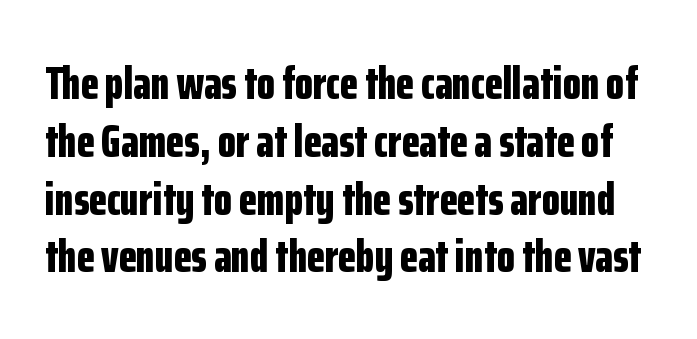
{"serif": "no", "italic": "no", "bold": "yes", "weight": "bold", "width": "condensed", "stroke_contrast": "low", "x_height": "medium", "monospaced": "no", "underline": "no", "line_spacing_ratio": 1.23, "letter_spacing": "normal", "letter_spacing_em": 0.0, "glyph_px": 47}
